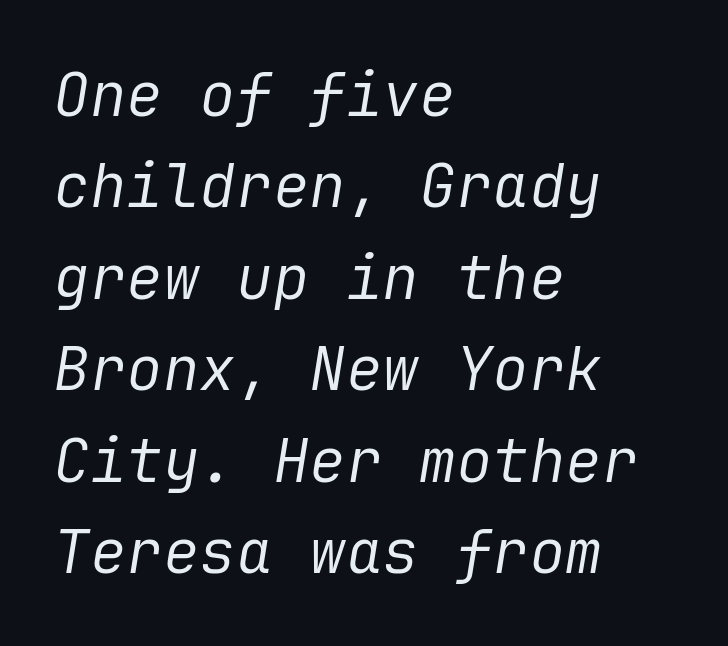
Q: Is the text bold? A: No.
Q: Is the text italic (slanted)? A: Yes, it leans right by about 9 degrees.
Q: Is the text underlined? A: No.
Q: How is the paragraph aligned? A: Left-aligned.
Q: Is the spacing between letters normal or unusually wide? A: Normal.
Q: Is the spacing between lines tight, normal or loose? A: Normal.
Q: Width (condensed, normal, or wide)? A: Normal.
Q: Stroke contrast? A: Low.
Q: x-height? A: Medium.
